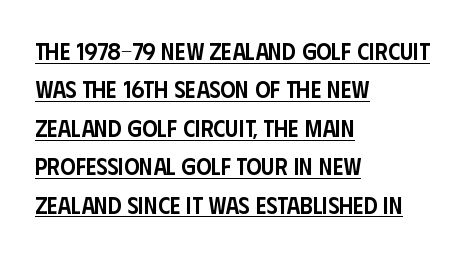
{"italic": "no", "bold": "semi", "underline": "yes", "align": "left", "line_spacing": "normal", "line_spacing_ratio": 1.6, "letter_spacing": "normal", "letter_spacing_em": 0.0, "glyph_px": 24}
